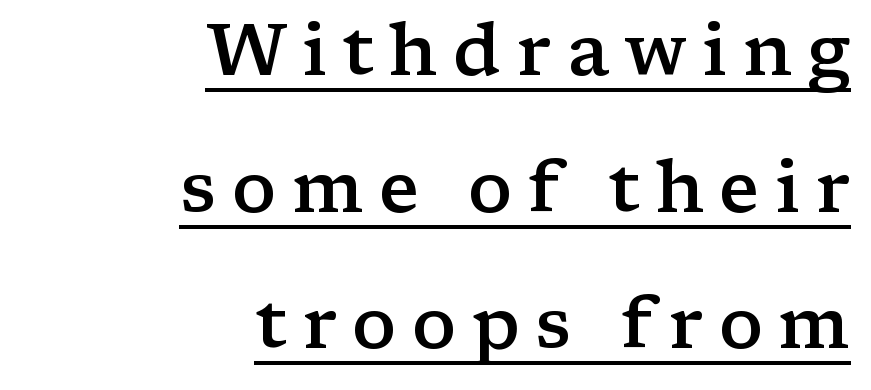
{"serif": "yes", "italic": "no", "bold": "semi", "weight": "semibold", "width": "wide", "stroke_contrast": "low", "x_height": "medium", "monospaced": "no", "underline": "yes", "align": "right", "line_spacing_ratio": 1.87, "letter_spacing": "wide", "letter_spacing_em": 0.21, "glyph_px": 73}
